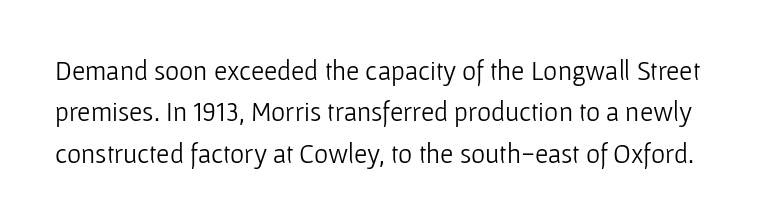
{"italic": "no", "bold": "no", "underline": "no", "line_spacing": "normal", "line_spacing_ratio": 1.53, "letter_spacing": "normal", "letter_spacing_em": 0.0, "glyph_px": 27}
